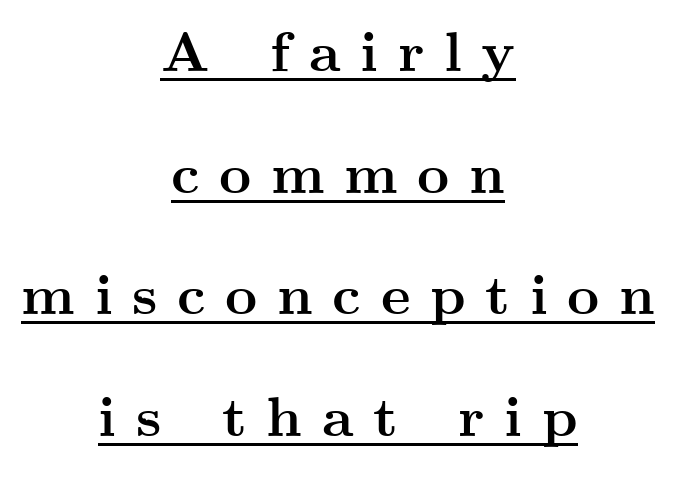
Q: Is the text bold? A: Yes.
Q: Is the text italic (slanted)? A: No, it is upright.
Q: Is the typeface a serif or a sans-serif typeface? A: Serif.
Q: Is the text underlined? A: Yes.
Q: How is the paragraph aligned? A: Centered.
Q: Is the spacing between letters normal or unusually wide? A: Unusually wide.
Q: Is the spacing between lines tight, normal or loose? A: Loose.
Q: Width (condensed, normal, or wide)? A: Wide.
Q: Stroke contrast? A: Medium.
Q: x-height? A: Small.
Q: Monospaced? A: No.
